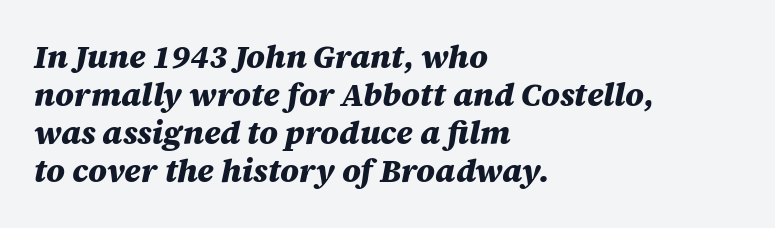
{"italic": "yes", "lean": "right", "slant_degrees": 12, "bold": "yes", "weight": "heavy", "width": "normal", "stroke_contrast": "medium", "x_height": "large", "monospaced": "no", "underline": "no", "align": "left", "line_spacing_ratio": 1.19, "letter_spacing": "normal", "letter_spacing_em": 0.0, "glyph_px": 32}
